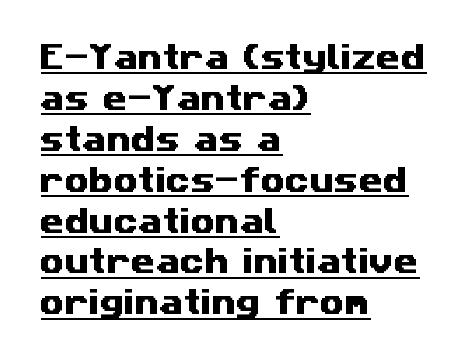
The image shows 28 px wide sans-serif type; set left-aligned, normal line spacing (1.46x), normal letter spacing, underlined; medium stroke contrast and a medium x-height.
